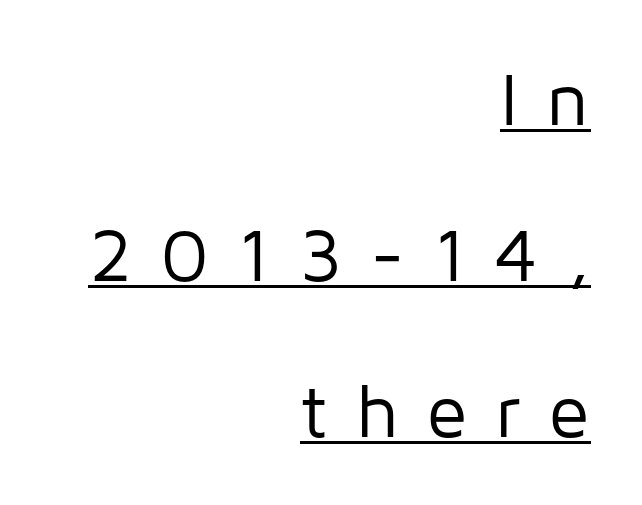
Underlined type. What stands out about the letter spacing? Its width — letters are far apart. Casual observation: everything's shoved over to the right. The letters stand upright; this is a roman face.
